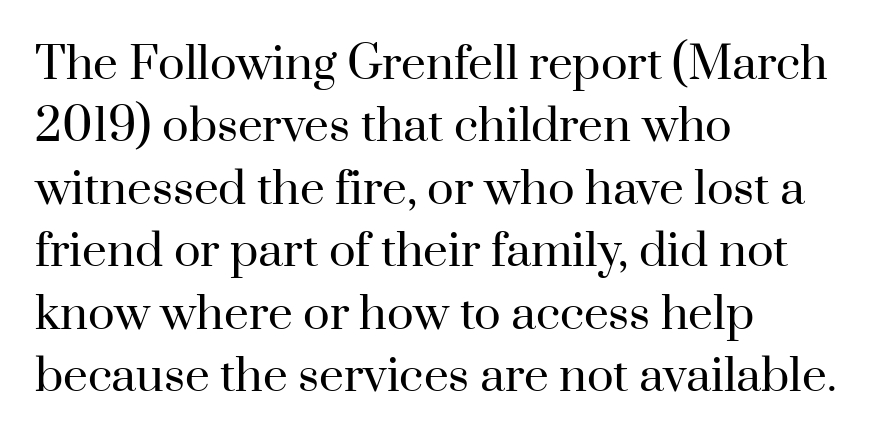
{"serif": "yes", "italic": "no", "bold": "no", "weight": "regular", "width": "normal", "stroke_contrast": "high", "x_height": "small", "monospaced": "no", "underline": "no", "align": "left", "line_spacing": "normal", "line_spacing_ratio": 1.42, "letter_spacing": "normal", "letter_spacing_em": 0.0, "glyph_px": 44}
